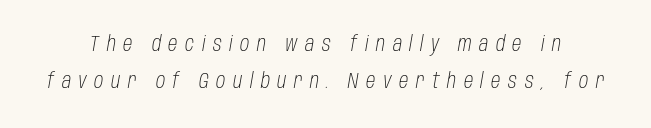
Q: Is the text bold? A: No.
Q: Is the text italic (slanted)? A: Yes, it leans right by about 10 degrees.
Q: Is the text underlined? A: No.
Q: Is the spacing between letters normal or unusually wide? A: Unusually wide.
